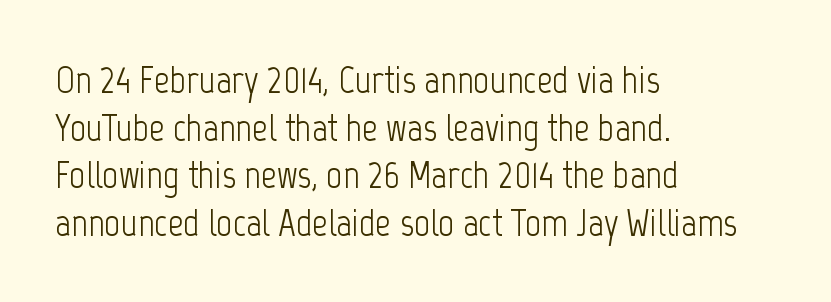
Q: Is the text bold? A: No.
Q: Is the text italic (slanted)? A: No, it is upright.
Q: Is the typeface a serif or a sans-serif typeface? A: Sans-serif.
Q: Is the text underlined? A: No.
Q: How is the paragraph aligned? A: Left-aligned.
Q: Is the spacing between letters normal or unusually wide? A: Normal.
Q: Width (condensed, normal, or wide)? A: Condensed.
Q: Stroke contrast? A: Low.
Q: x-height? A: Medium.
Q: Monospaced? A: No.
